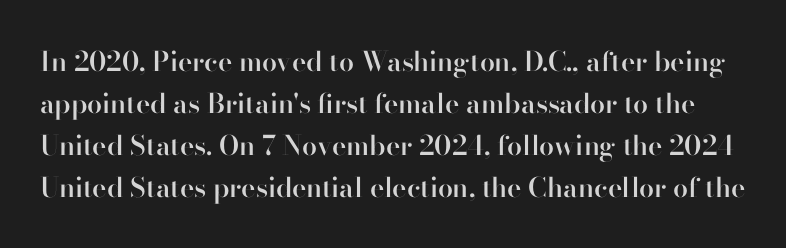
{"italic": "no", "bold": "semi", "underline": "no", "line_spacing": "normal", "line_spacing_ratio": 1.55, "letter_spacing": "normal", "letter_spacing_em": 0.0, "glyph_px": 27}
